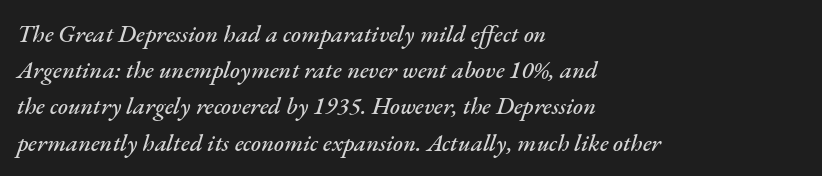
{"italic": "yes", "lean": "right", "slant_degrees": 17, "underline": "no", "align": "left", "line_spacing": "normal", "line_spacing_ratio": 1.51, "letter_spacing": "normal", "letter_spacing_em": 0.0, "glyph_px": 24}
